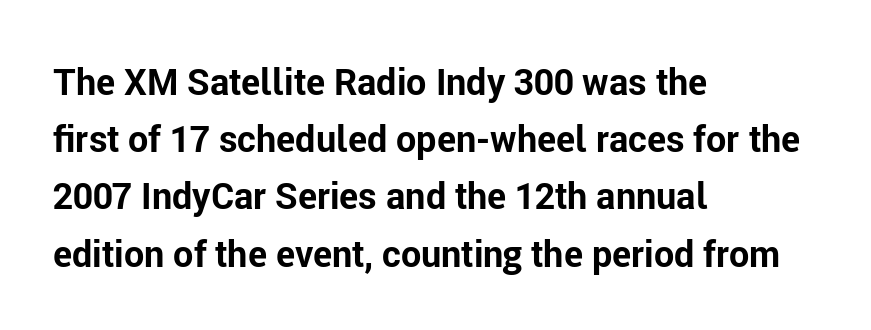
The image shows 36 px bold sans-serif type, upright; set left-aligned, normal line spacing (1.59x), normal letter spacing, not underlined; low stroke contrast and a medium x-height.
